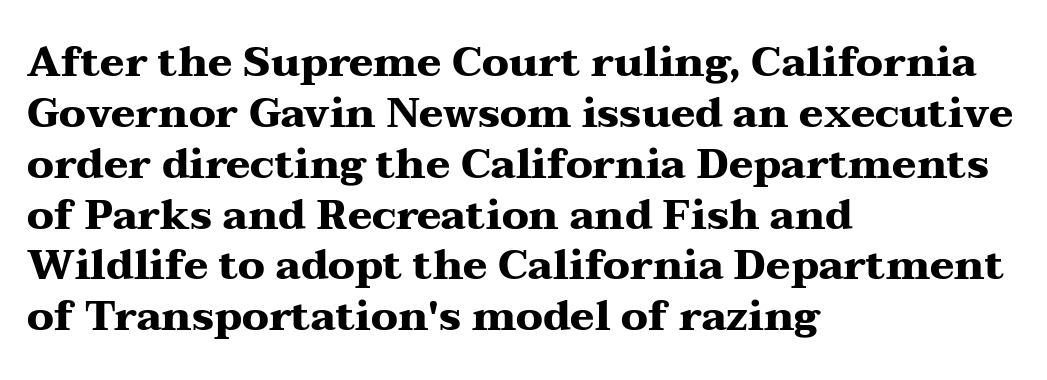
Q: Is the text bold? A: Yes.
Q: Is the text italic (slanted)? A: No, it is upright.
Q: Is the typeface a serif or a sans-serif typeface? A: Serif.
Q: Is the text underlined? A: No.
Q: How is the paragraph aligned? A: Left-aligned.
Q: Is the spacing between letters normal or unusually wide? A: Normal.
Q: Width (condensed, normal, or wide)? A: Wide.
Q: Stroke contrast? A: Medium.
Q: x-height? A: Medium.
Q: Monospaced? A: No.
